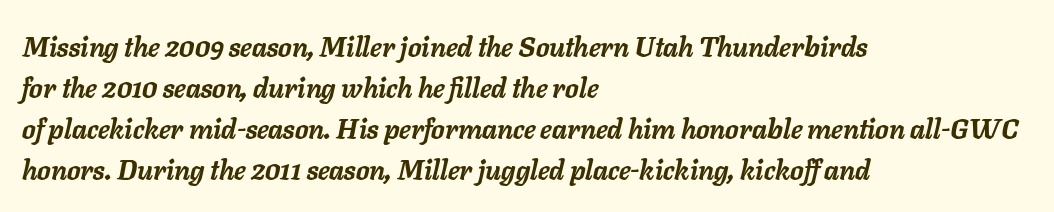
The image shows 27 px bold type, italic (leaning right); set left-aligned, normal line spacing (1.52x), normal letter spacing, not underlined.
